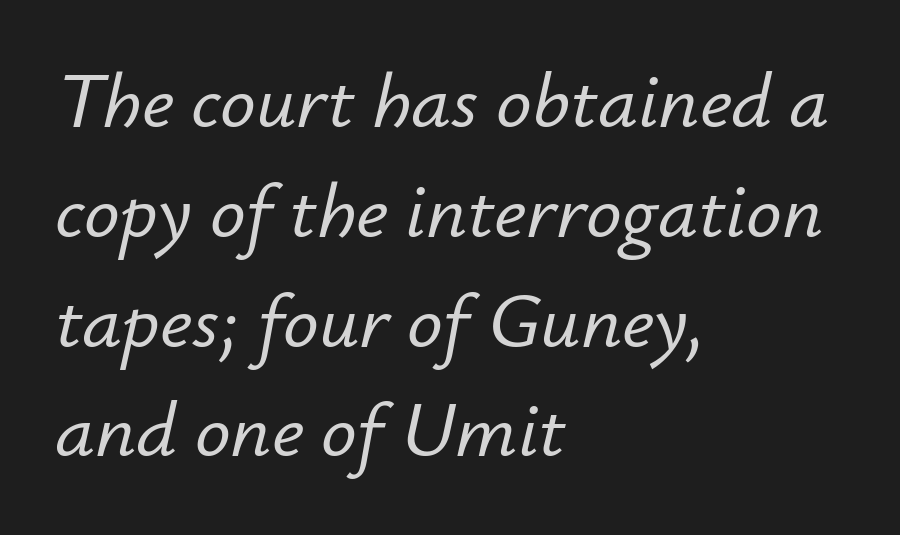
{"italic": "yes", "lean": "right", "slant_degrees": 12, "width": "normal", "stroke_contrast": "low", "x_height": "small", "monospaced": "no", "underline": "no", "align": "left", "line_spacing": "normal", "line_spacing_ratio": 1.39, "letter_spacing": "normal", "letter_spacing_em": 0.0, "glyph_px": 79}
